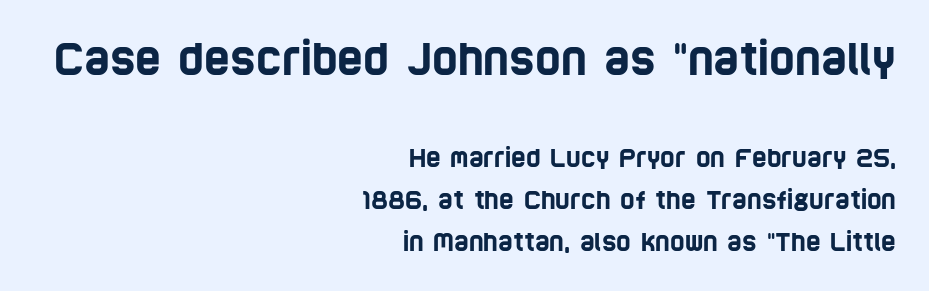
{"serif": "no", "width": "condensed", "stroke_contrast": "low", "x_height": "large", "monospaced": "no", "underline": "no", "align": "right", "line_spacing": "normal", "line_spacing_ratio": 1.69, "letter_spacing": "normal", "letter_spacing_em": 0.0, "larger_block": "first", "size_ratio": 1.76, "glyph_px": 44}
